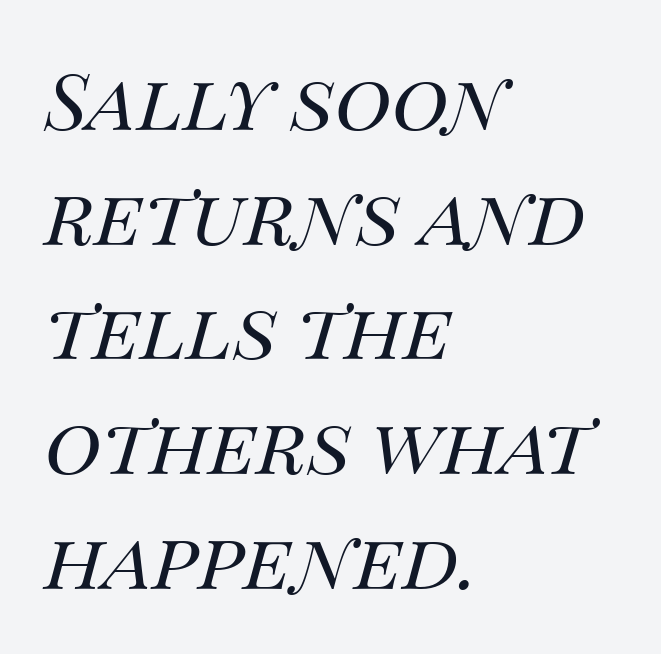
The image shows 78 px regular-weight type, italic (leaning right); set left-aligned, normal line spacing (1.47x), normal letter spacing, not underlined; medium stroke contrast and a large x-height.
